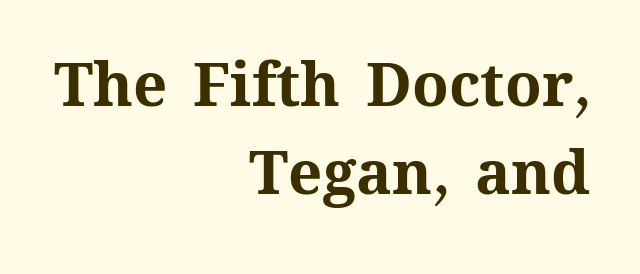
The image shows 60 px bold type, upright; set right-aligned, normal line spacing (1.46x), normal letter spacing, not underlined; medium stroke contrast and a medium x-height.
